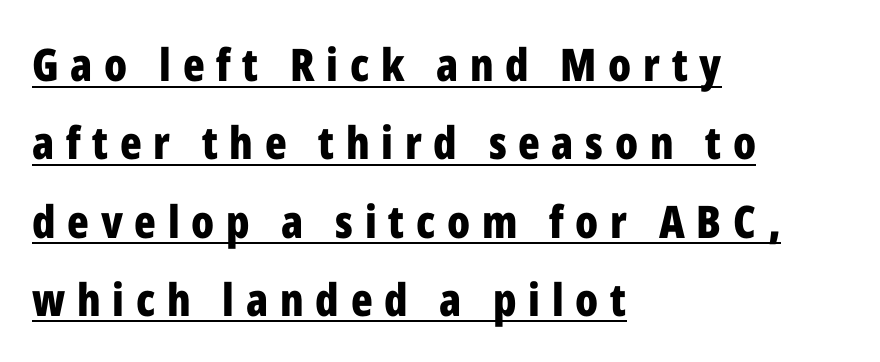
{"serif": "no", "italic": "no", "bold": "yes", "weight": "bold", "width": "condensed", "stroke_contrast": "low", "x_height": "medium", "monospaced": "no", "underline": "yes", "align": "left", "line_spacing_ratio": 1.74, "letter_spacing": "wide", "letter_spacing_em": 0.26, "glyph_px": 45}
